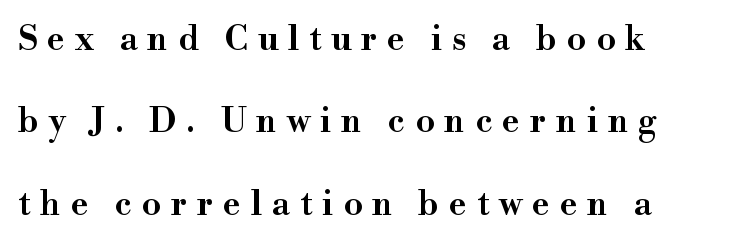
Short and long lines alike share a common starting point at left. The type is letterspaced generously, with wide tracking. Note the varied advance widths — an 'i' is clearly narrower than an 'm'. The letters carry serifs — small finishing strokes at the ends of their stems.
